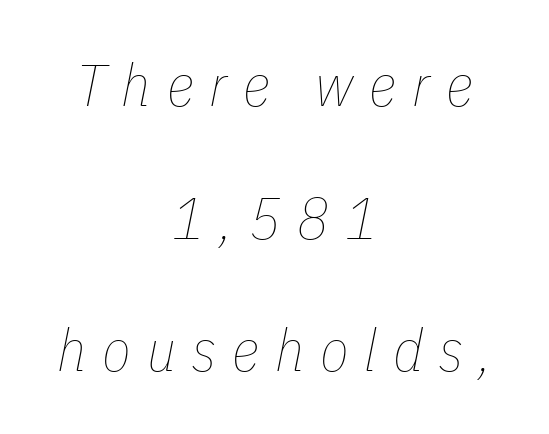
A light-to-regular cut is what we see here. Quick note: interline space is abundant. Note the varied advance widths — an 'i' is clearly narrower than an 'm'. You can tell it's italic because the verticals aren't actually vertical.
